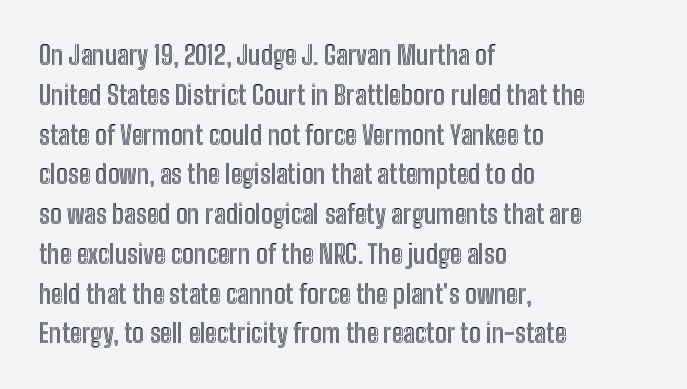
{"italic": "no", "underline": "no", "align": "left", "line_spacing": "normal", "line_spacing_ratio": 1.53, "letter_spacing": "normal", "letter_spacing_em": 0.0, "glyph_px": 26}
